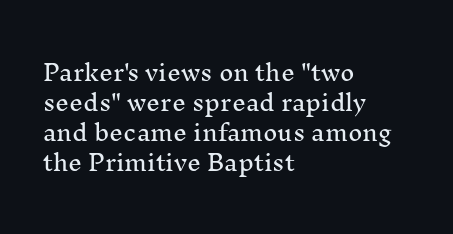
{"italic": "no", "underline": "no", "align": "left", "line_spacing": "normal", "line_spacing_ratio": 1.36, "letter_spacing": "normal", "letter_spacing_em": 0.0, "glyph_px": 22}
